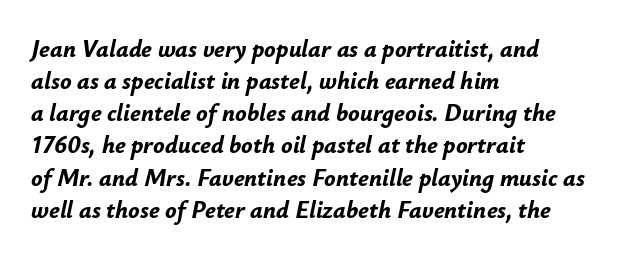
The image shows 24 px bold type, italic (leaning right); set left-aligned, normal line spacing (1.34x), normal letter spacing, not underlined.
